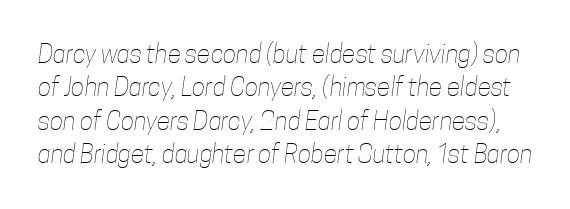
Q: Is the text bold? A: No.
Q: Is the text underlined? A: No.
Q: Is the spacing between letters normal or unusually wide? A: Normal.
Q: Is the spacing between lines tight, normal or loose? A: Normal.
